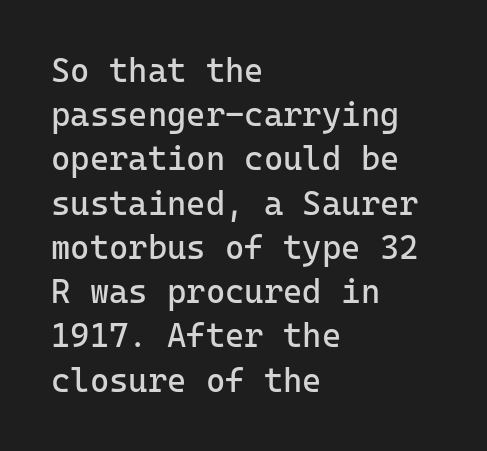
The image shows 33 px regular-weight sans-serif type, upright, monospaced; set left-aligned, normal line spacing (1.34x), normal letter spacing, not underlined; low stroke contrast and a medium x-height.
